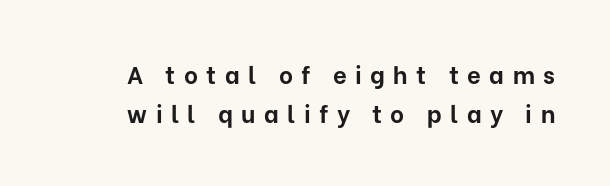
{"italic": "no", "bold": "yes", "underline": "no", "line_spacing": "normal", "line_spacing_ratio": 1.63, "letter_spacing": "wide", "letter_spacing_em": 0.35, "glyph_px": 24}
